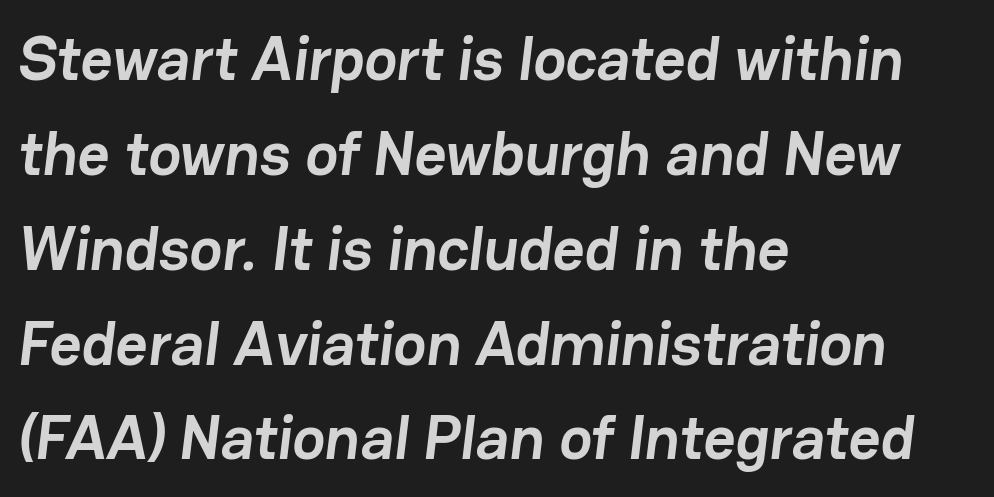
Short note: letters normally spaced. Check where the strokes stop: nothing finishes them off — pure sans. Summary of weight: heavy, a full bold. The rendering anchors every line to the left-hand side.
